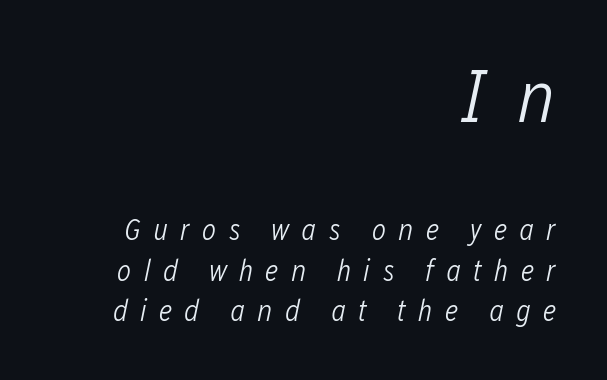
{"italic": "yes", "lean": "right", "slant_degrees": 12, "bold": "no", "weight": "light", "width": "condensed", "stroke_contrast": "low", "x_height": "medium", "monospaced": "no", "underline": "no", "align": "right", "line_spacing": "normal", "line_spacing_ratio": 1.34, "letter_spacing": "wide", "letter_spacing_em": 0.41, "larger_block": "first", "size_ratio": 2.5, "glyph_px": 75}
